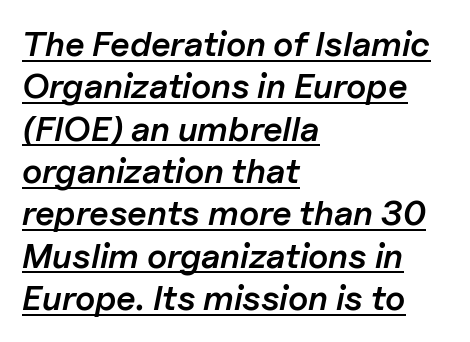
Spacing verdict: proportional, widths tailored to each character. Underlined type. Moderately thickened strokes mark this as semibold type. Observe the lean: these are italic letterforms. Where is the straight margin? On the left.
